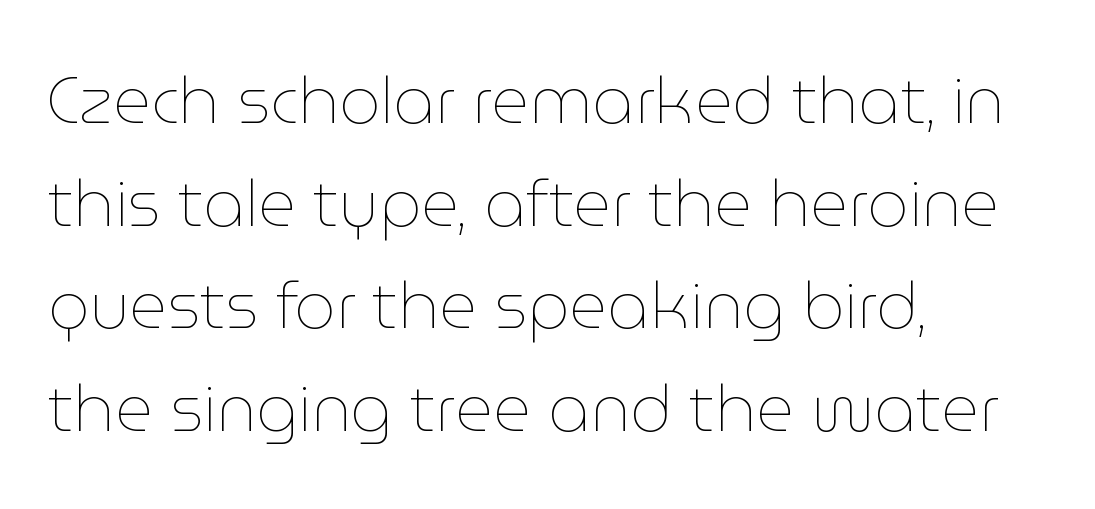
Unmarked baselines from the first word to the last. Does the copy run flush right? No — it runs flush left. No extra tracking has been applied to these lines. The weight tops out at a normal text grade.
